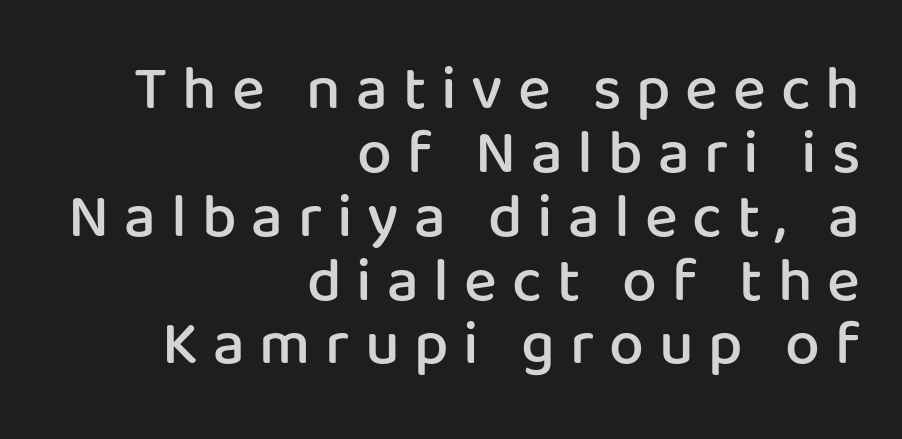
{"serif": "no", "italic": "no", "bold": "semi", "weight": "semibold", "width": "normal", "stroke_contrast": "low", "x_height": "medium", "monospaced": "no", "underline": "no", "align": "right", "line_spacing": "tight", "line_spacing_ratio": 1.03, "letter_spacing": "wide", "letter_spacing_em": 0.24, "glyph_px": 62}
